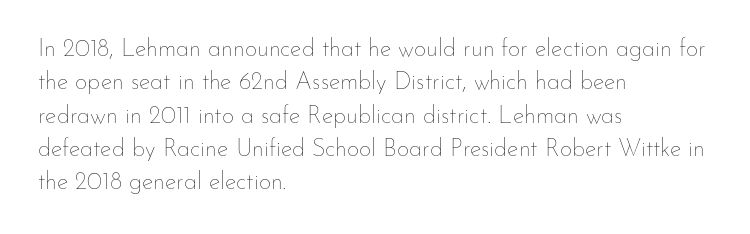
{"italic": "no", "bold": "no", "underline": "no", "align": "left", "line_spacing": "normal", "line_spacing_ratio": 1.39, "letter_spacing": "normal", "letter_spacing_em": 0.0, "glyph_px": 24}
